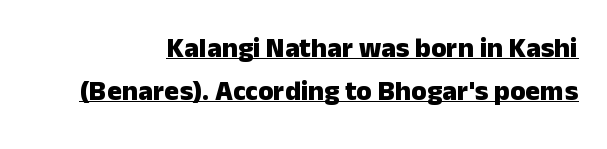
{"serif": "no", "italic": "no", "bold": "yes", "weight": "heavy", "width": "normal", "stroke_contrast": "low", "x_height": "medium", "monospaced": "no", "underline": "yes", "line_spacing": "normal", "line_spacing_ratio": 1.52, "letter_spacing": "normal", "letter_spacing_em": 0.0, "glyph_px": 28}
